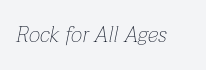
Q: Is the text bold? A: No.
Q: Is the text italic (slanted)? A: Yes, it leans right by about 12 degrees.
Q: Is the text underlined? A: No.
Q: Is the spacing between letters normal or unusually wide? A: Normal.
